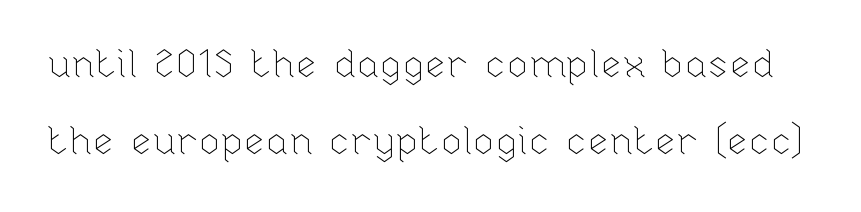
Notice the wide empty band between every row — that's loose leading. The cut favours lightness, reaching ordinary text weight at its darkest. Words appear dense and cohesive because spacing is normal. Looks like regular typesetting: each glyph gets only the width it needs.
